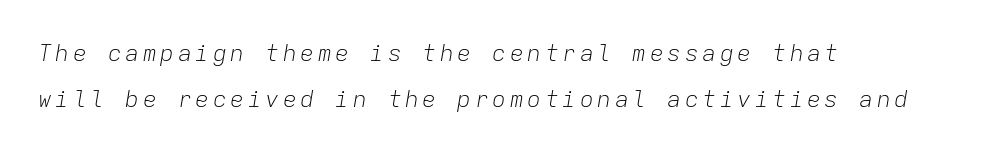
Q: Is the text bold? A: No.
Q: Is the text italic (slanted)? A: Yes, it leans right by about 9 degrees.
Q: Is the text underlined? A: No.
Q: How is the paragraph aligned? A: Left-aligned.
Q: Is the spacing between lines tight, normal or loose? A: Loose.
